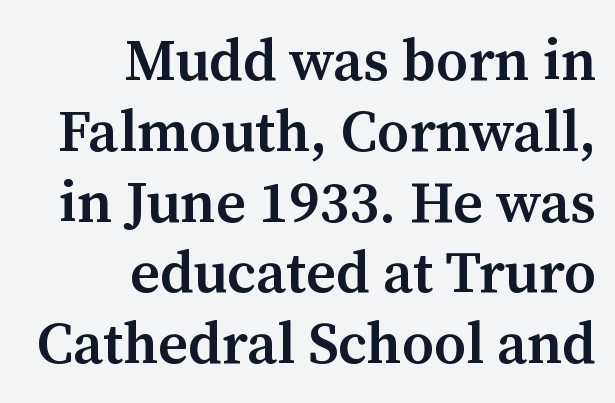
Q: Is the text bold? A: Semi-bold.
Q: Is the text italic (slanted)? A: No, it is upright.
Q: Is the typeface a serif or a sans-serif typeface? A: Serif.
Q: Is the text underlined? A: No.
Q: How is the paragraph aligned? A: Right-aligned.
Q: Is the spacing between letters normal or unusually wide? A: Normal.
Q: Width (condensed, normal, or wide)? A: Normal.
Q: Stroke contrast? A: Medium.
Q: x-height? A: Medium.
Q: Monospaced? A: No.
